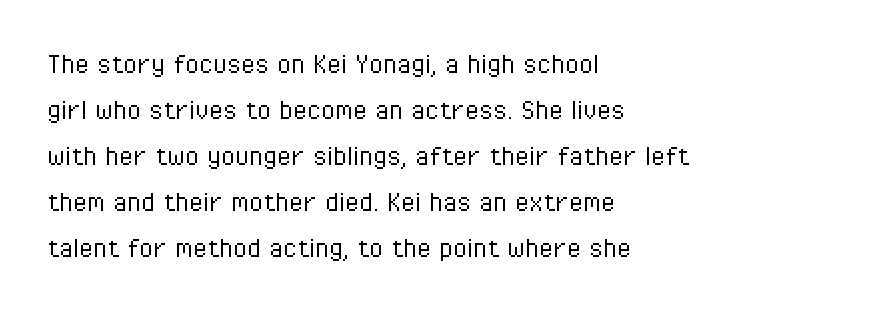
Q: Is the text bold? A: No.
Q: Is the text italic (slanted)? A: No, it is upright.
Q: Is the typeface a serif or a sans-serif typeface? A: Sans-serif.
Q: Is the text underlined? A: No.
Q: How is the paragraph aligned? A: Left-aligned.
Q: Is the spacing between letters normal or unusually wide? A: Normal.
Q: Is the spacing between lines tight, normal or loose? A: Normal.
Q: Width (condensed, normal, or wide)? A: Condensed.
Q: Stroke contrast? A: Low.
Q: x-height? A: Medium.
Q: Monospaced? A: No.
